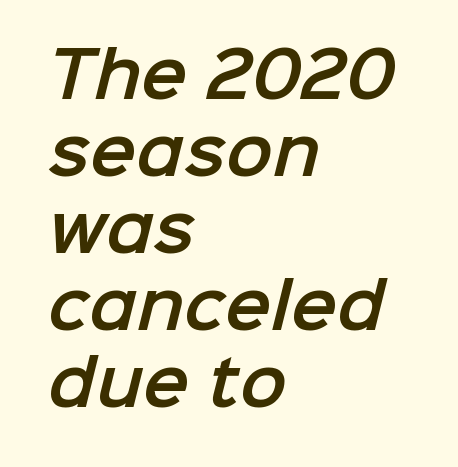
The image shows 62 px sans-serif type; set left-aligned, line spacing 1.24x, normal letter spacing, not underlined; low stroke contrast and a medium x-height.
